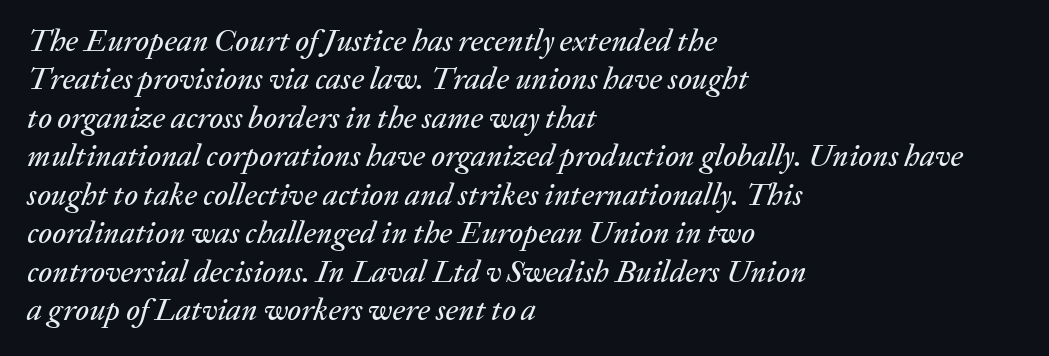
{"italic": "yes", "lean": "right", "slant_degrees": 20, "width": "normal", "stroke_contrast": "low", "x_height": "medium", "monospaced": "no", "underline": "no", "align": "left", "line_spacing_ratio": 1.24, "letter_spacing": "normal", "letter_spacing_em": 0.0, "glyph_px": 31}
